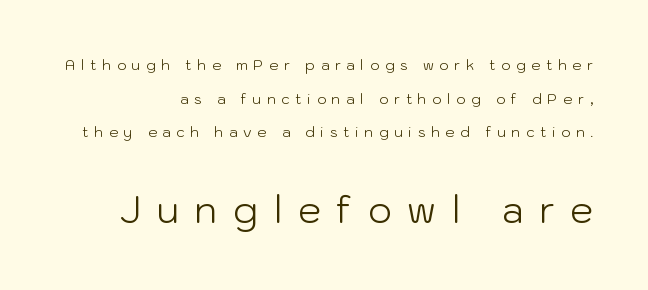
The image shows 37 px light sans-serif type, upright; set right-aligned, loose line spacing (2.4x), unusually wide letter spacing (+0.42 em), not underlined; the second (bottom) block is 2.64x larger; low stroke contrast and a medium x-height.
